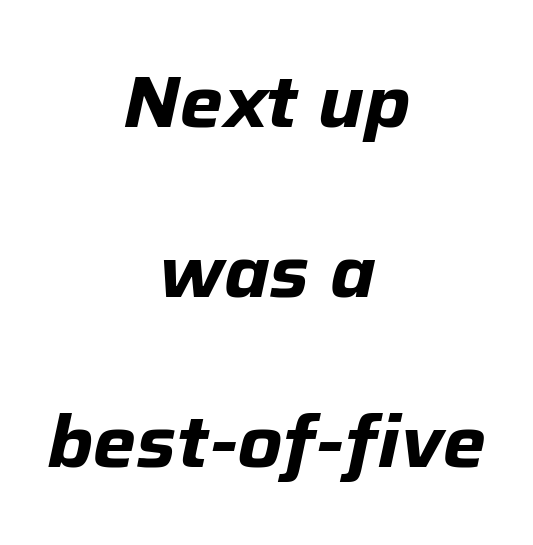
Characters follow at the spacing the type designer built in. Clear beneath every line of the passage. The face used here has a pronounced slope to its letters. Leading is clearly above the norm, producing a sparse column. These lines carry a lot of weight — the face is fully bold. These lines are rendered in a variable-pitch font.
